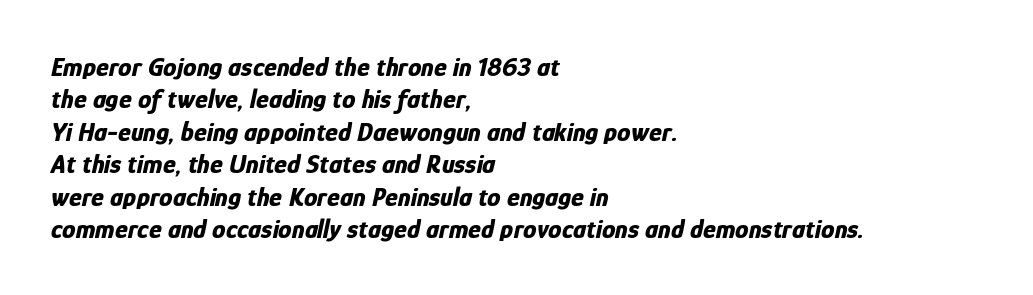
The image shows 27 px bold type, italic (leaning right); set left-aligned, line spacing 1.2x, normal letter spacing, not underlined.
